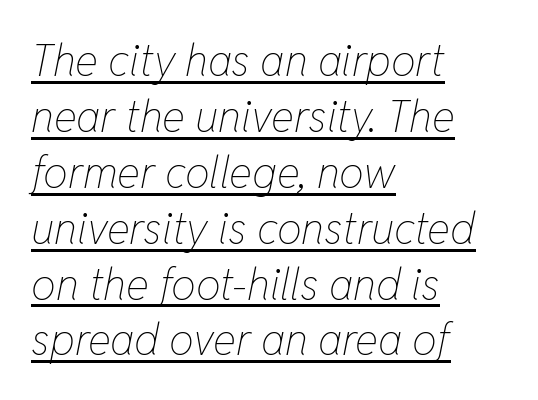
The image shows 44 px thin, condensed type, italic (leaning right); set left-aligned, normal line spacing (1.27x), normal letter spacing, underlined; low stroke contrast and a medium x-height.
